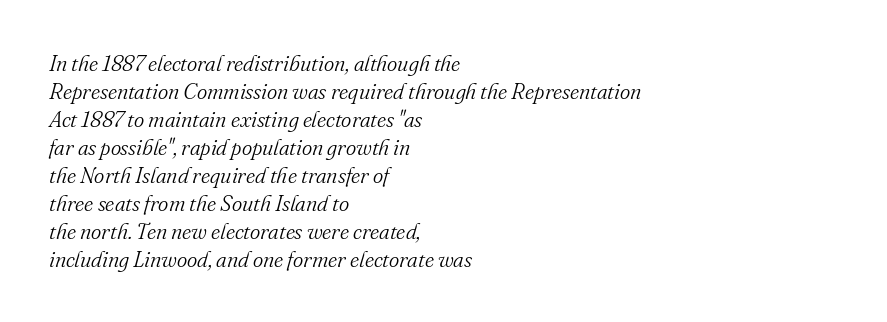
Q: Is the text bold? A: No.
Q: Is the text italic (slanted)? A: Yes, it leans right by about 16 degrees.
Q: Is the text underlined? A: No.
Q: How is the paragraph aligned? A: Left-aligned.
Q: Is the spacing between letters normal or unusually wide? A: Normal.
Q: Is the spacing between lines tight, normal or loose? A: Normal.
